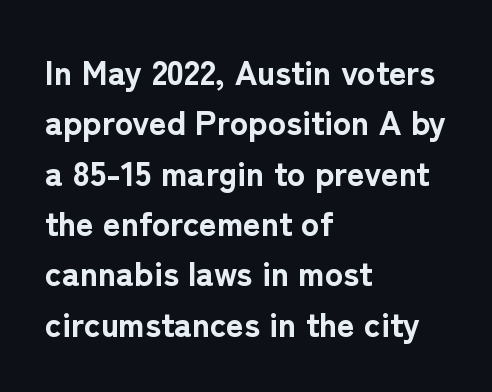
{"serif": "no", "italic": "no", "bold": "yes", "weight": "bold", "width": "normal", "stroke_contrast": "low", "x_height": "medium", "monospaced": "no", "underline": "no", "align": "left", "line_spacing": "normal", "line_spacing_ratio": 1.48, "letter_spacing": "normal", "letter_spacing_em": 0.0, "glyph_px": 34}
